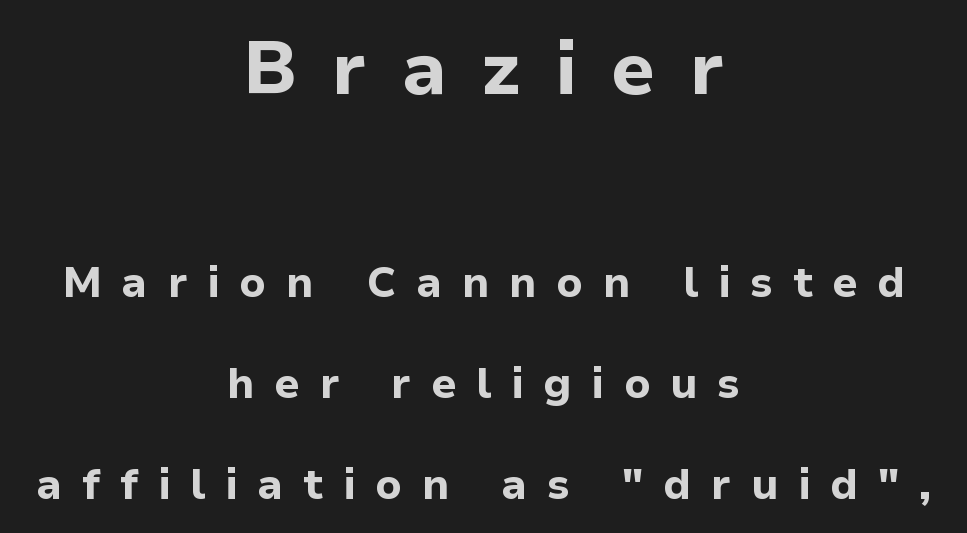
Q: Is the text bold? A: Yes.
Q: Is the text italic (slanted)? A: No, it is upright.
Q: Is the typeface a serif or a sans-serif typeface? A: Sans-serif.
Q: Is the text underlined? A: No.
Q: How is the paragraph aligned? A: Centered.
Q: Is the spacing between letters normal or unusually wide? A: Unusually wide.
Q: Is the spacing between lines tight, normal or loose? A: Loose.
Q: Which block of text is set in a larger size, the first (top) or the second (bottom)? A: The first (top) one.
Q: Width (condensed, normal, or wide)? A: Normal.
Q: Stroke contrast? A: Low.
Q: x-height? A: Medium.
Q: Monospaced? A: No.
